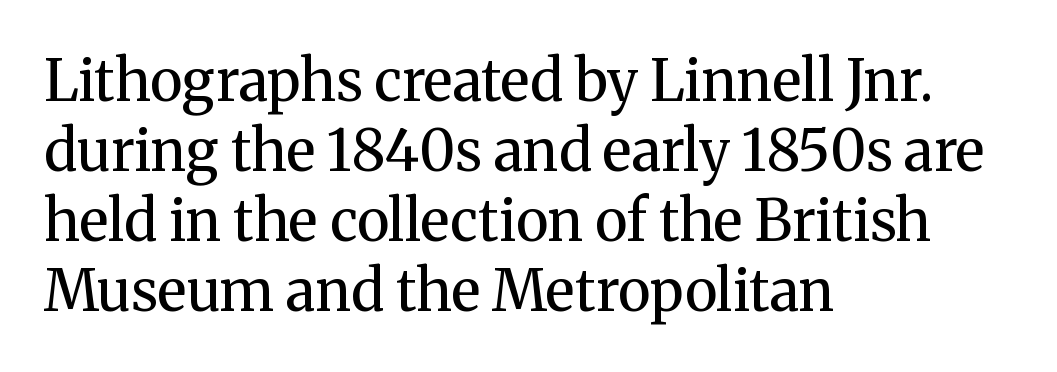
Q: Is the text bold? A: No.
Q: Is the text italic (slanted)? A: No, it is upright.
Q: Is the typeface a serif or a sans-serif typeface? A: Serif.
Q: Is the text underlined? A: No.
Q: How is the paragraph aligned? A: Left-aligned.
Q: Is the spacing between letters normal or unusually wide? A: Normal.
Q: Width (condensed, normal, or wide)? A: Normal.
Q: Stroke contrast? A: Medium.
Q: x-height? A: Medium.
Q: Monospaced? A: No.
